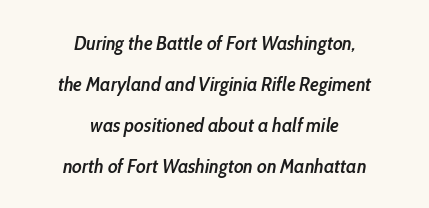
The image shows 20 px text type, italic (leaning right); set centered, loose line spacing (2.05x), normal letter spacing, not underlined.
